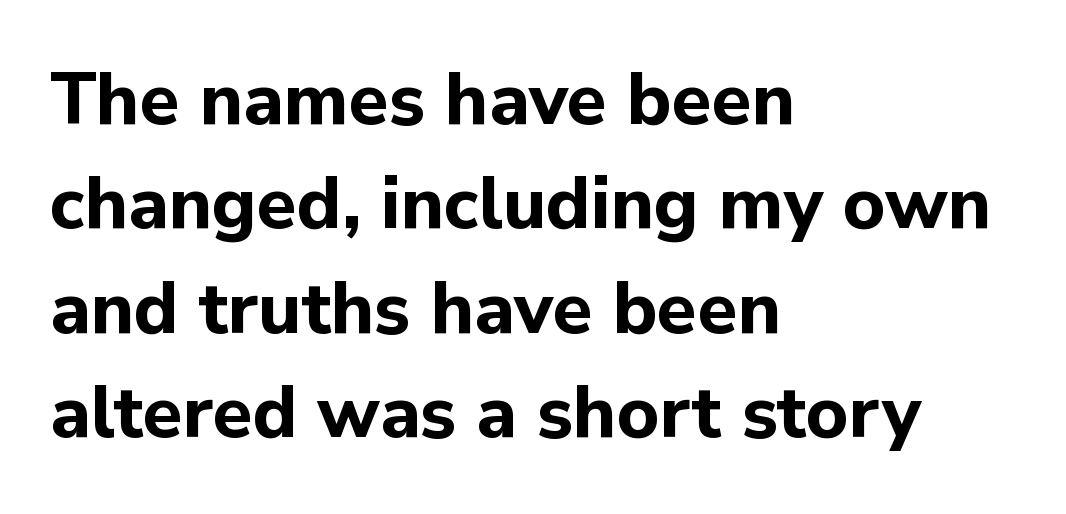
{"serif": "no", "italic": "no", "bold": "yes", "weight": "bold", "width": "normal", "stroke_contrast": "low", "x_height": "medium", "monospaced": "no", "underline": "no", "align": "left", "line_spacing": "normal", "line_spacing_ratio": 1.43, "letter_spacing": "normal", "letter_spacing_em": 0.0, "glyph_px": 73}
